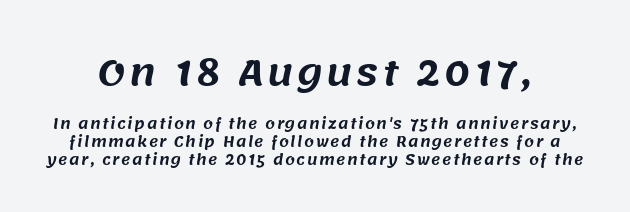
{"serif": "no", "width": "normal", "stroke_contrast": "medium", "x_height": "large", "monospaced": "no", "underline": "no", "line_spacing": "normal", "line_spacing_ratio": 1.28, "larger_block": "first", "size_ratio": 2.5, "glyph_px": 35}
